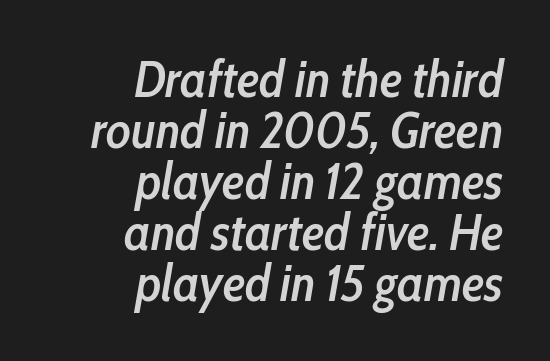
The image shows 51 px semibold, condensed type, italic (leaning right); set right-aligned, tight line spacing (1.0x), normal letter spacing, not underlined; low stroke contrast and a medium x-height.
